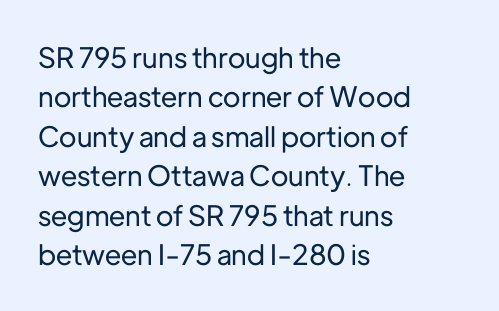
The line texture is even and compact thanks to regular tracking. Note the varied advance widths — an 'i' is clearly narrower than an 'm'. The foot of each line stays bare and open. Serifs: no, the terminals of the letterforms are clean. Compared with typical paragraphs, the rows here are spaced about the same.
